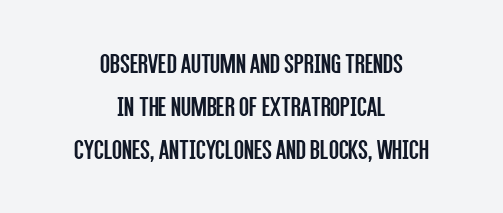
Vertical spacing — default. The letters carry no serifs — their stems end cleanly without finishing strokes. Do the characters align in a grid? No, the font is proportional. This rendering leaves character spacing at its baseline value. No letter is thick-stroked: the sample isn't bold. Centered paragraph, ragged on both sides.
